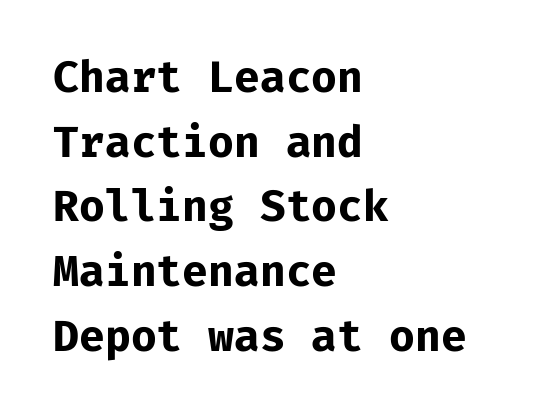
This is the regular roman posture of the typeface. Baseline-to-baseline distance is the conventional proportion of letter height. Left-aligned paragraph, ragged on the right. Descenders are the only things crossing below the line.
